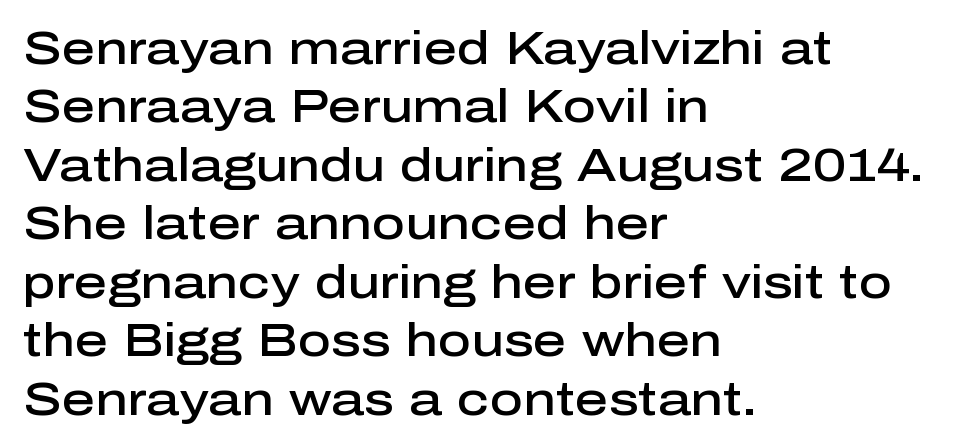
Slightly chunky letters — semibold, I'd say, not full bold. Regarding leading, the lines here are spaced in the standard way. Think of a printed novel: that variable character pitch is what you see here. Quick note: not italic, upright. Descenders are the only things crossing below the line. Standard letterfit; no display-style spreading of the glyphs.
